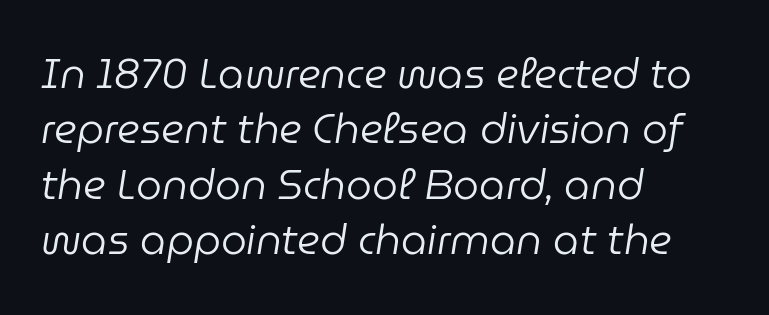
The image shows 41 px regular-weight type, italic (leaning right); set left-aligned, normal line spacing (1.35x), normal letter spacing, not underlined; low stroke contrast and a medium x-height.
